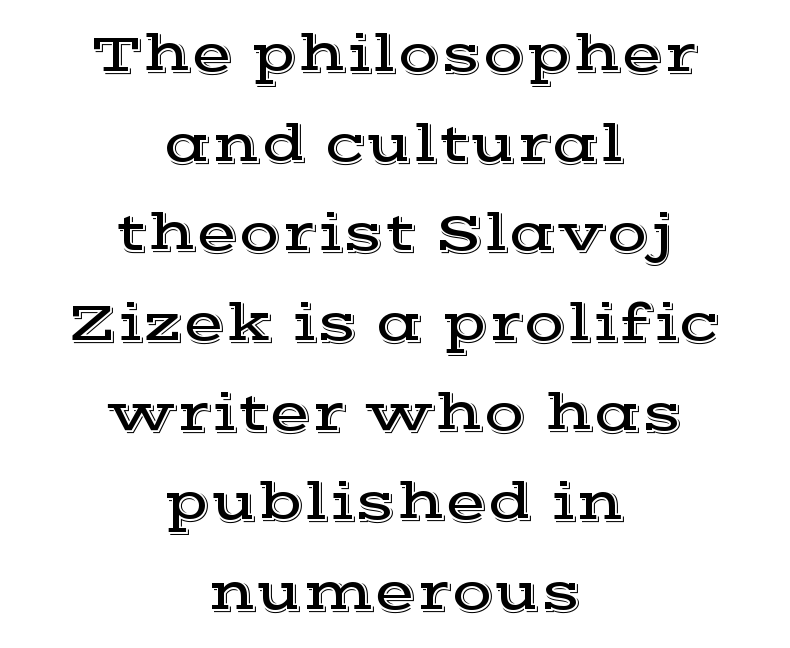
Characters follow at the spacing the type designer built in. Small tapered or slab feet sit at the stroke ends, so this counts as serif. Is the block centered? Yes — each line is placed symmetrically about the middle. Spacing verdict: proportional, widths tailored to each character. Posture: upright roman.
